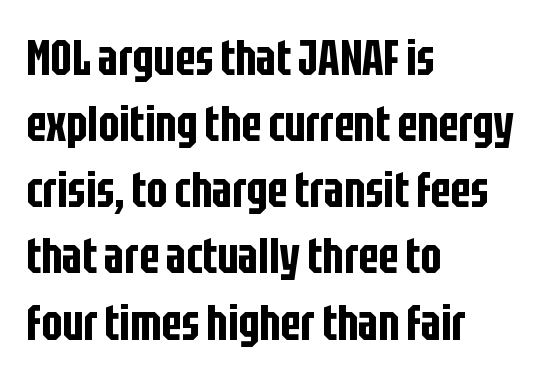
{"serif": "no", "italic": "no", "width": "condensed", "stroke_contrast": "low", "x_height": "large", "monospaced": "no", "underline": "no", "align": "left", "line_spacing": "normal", "line_spacing_ratio": 1.35, "letter_spacing": "normal", "letter_spacing_em": 0.0, "glyph_px": 49}
